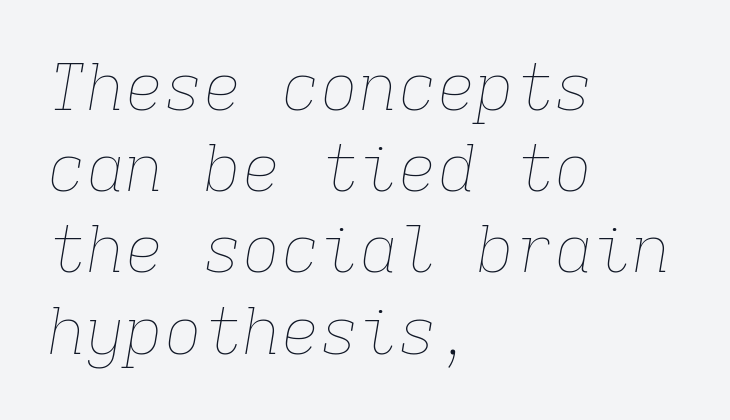
The image shows 65 px thin type, italic (leaning right), monospaced; set left-aligned, normal line spacing (1.25x), normal letter spacing, not underlined; low stroke contrast and a medium x-height.
